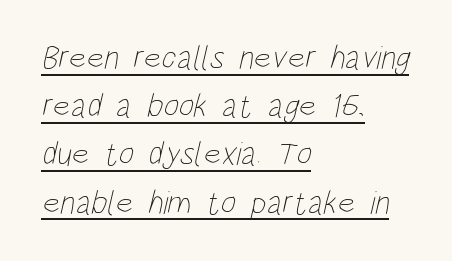
Q: Is the text bold? A: No.
Q: Is the text underlined? A: Yes.
Q: How is the paragraph aligned? A: Left-aligned.
Q: Is the spacing between letters normal or unusually wide? A: Normal.
Q: Is the spacing between lines tight, normal or loose? A: Normal.
Q: Width (condensed, normal, or wide)? A: Condensed.
Q: Stroke contrast? A: Low.
Q: x-height? A: Large.
Q: Monospaced? A: No.
